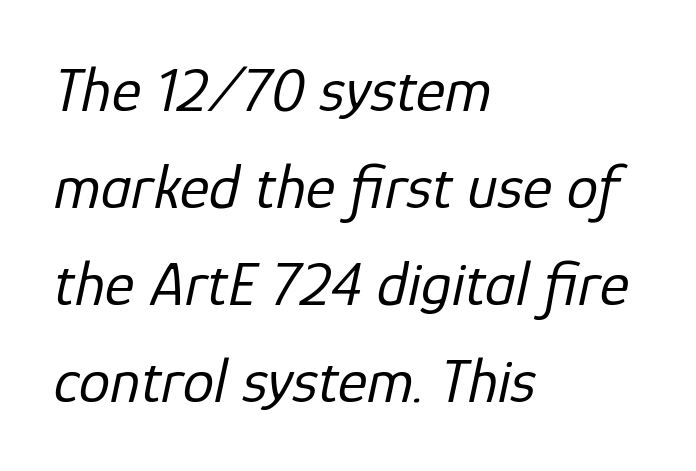
Does extra space separate the letters? No, they use regular spacing. The text carries the slant typical of an italic or oblique font. The passage is arranged the way most books set body copy — flush left. Here the designer chose a conventional face with non-uniform glyph widths. Is there much room between lines? A standard amount, neither cramped nor airy. The area under the type is left untouched.
